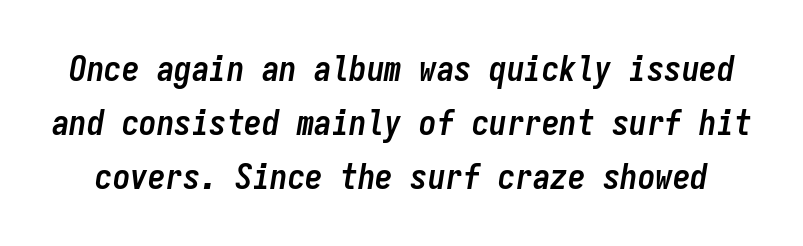
The image shows 35 px semibold, condensed type, italic (leaning right), monospaced; set normal line spacing (1.54x), normal letter spacing, not underlined; low stroke contrast and a medium x-height.
